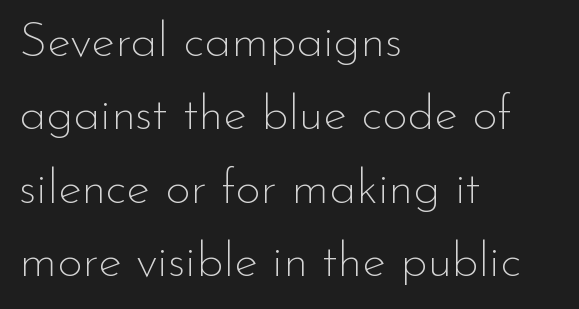
Q: Is the text bold? A: No.
Q: Is the text italic (slanted)? A: No, it is upright.
Q: Is the typeface a serif or a sans-serif typeface? A: Sans-serif.
Q: Is the text underlined? A: No.
Q: How is the paragraph aligned? A: Left-aligned.
Q: Is the spacing between letters normal or unusually wide? A: Normal.
Q: Is the spacing between lines tight, normal or loose? A: Normal.
Q: Width (condensed, normal, or wide)? A: Normal.
Q: Stroke contrast? A: Low.
Q: x-height? A: Small.
Q: Monospaced? A: No.
